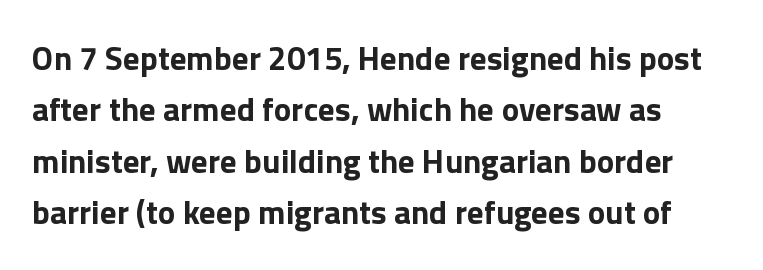
The image shows 33 px bold sans-serif type, upright; set normal line spacing (1.56x), normal letter spacing, not underlined; low stroke contrast and a medium x-height.
